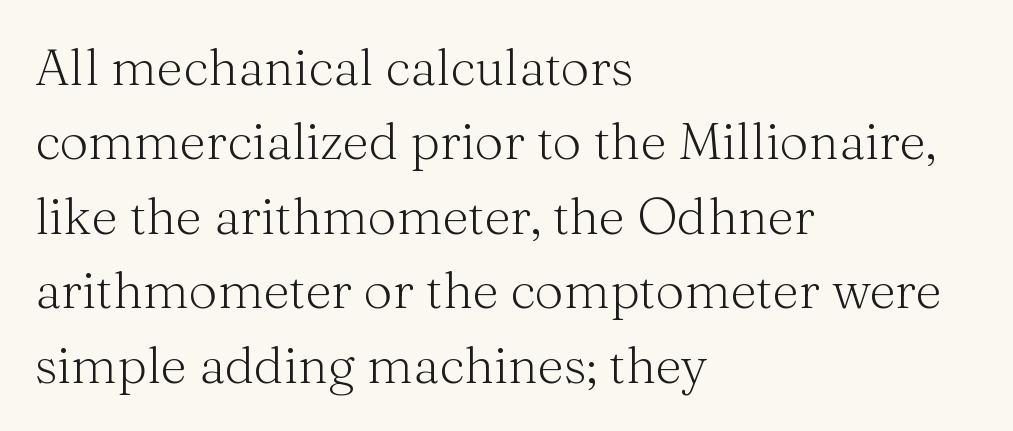
Q: Is the text bold? A: No.
Q: Is the text italic (slanted)? A: No, it is upright.
Q: Is the typeface a serif or a sans-serif typeface? A: Serif.
Q: Is the text underlined? A: No.
Q: How is the paragraph aligned? A: Left-aligned.
Q: Is the spacing between letters normal or unusually wide? A: Normal.
Q: Is the spacing between lines tight, normal or loose? A: Normal.
Q: Width (condensed, normal, or wide)? A: Normal.
Q: Stroke contrast? A: Medium.
Q: x-height? A: Medium.
Q: Monospaced? A: No.
